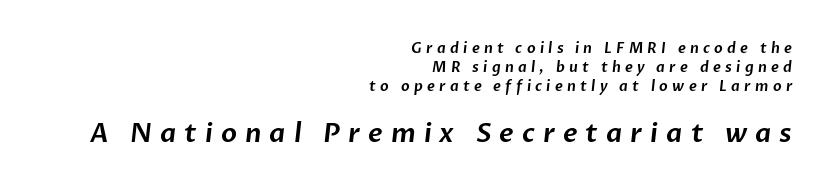
The image shows 26 px text type; set right-aligned, normal line spacing (1.34x), unusually wide letter spacing (+0.31 em), not underlined; the second (bottom) block is 1.86x larger.
